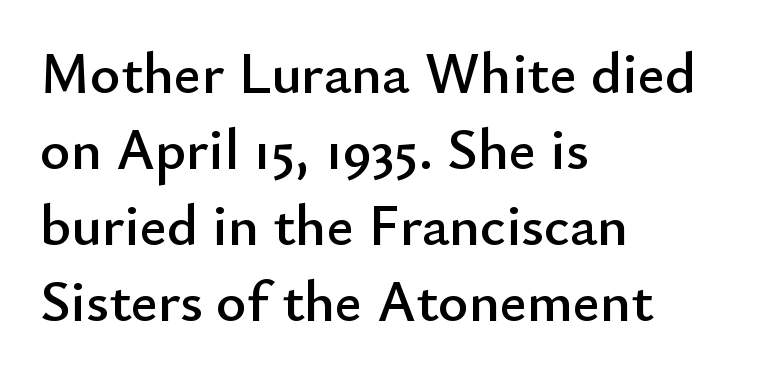
{"serif": "no", "italic": "no", "width": "normal", "stroke_contrast": "low", "x_height": "small", "monospaced": "no", "underline": "no", "align": "left", "line_spacing": "normal", "line_spacing_ratio": 1.31, "letter_spacing": "normal", "letter_spacing_em": 0.0, "glyph_px": 58}
